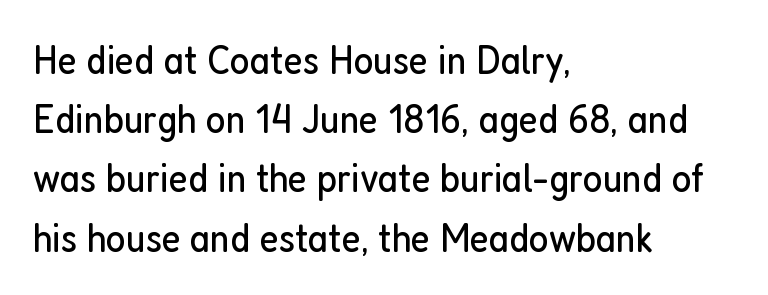
Q: Is the text bold? A: No.
Q: Is the text italic (slanted)? A: No, it is upright.
Q: Is the typeface a serif or a sans-serif typeface? A: Sans-serif.
Q: Is the text underlined? A: No.
Q: How is the paragraph aligned? A: Left-aligned.
Q: Is the spacing between letters normal or unusually wide? A: Normal.
Q: Is the spacing between lines tight, normal or loose? A: Normal.
Q: Width (condensed, normal, or wide)? A: Condensed.
Q: Stroke contrast? A: Low.
Q: x-height? A: Medium.
Q: Monospaced? A: No.
